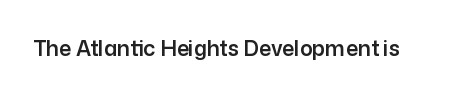
Every character sits straight up, as roman type does. The string is rendered with underlining switched off. Students, note that the glyphs here touch the page at normal intervals.
